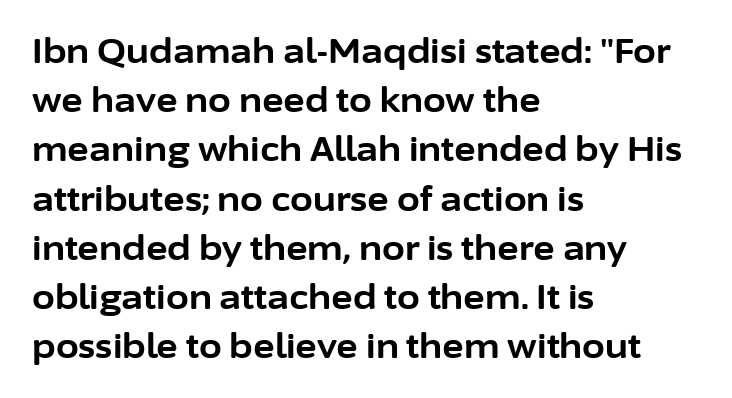
The passage shown is typed in a proportional face where columns would drift. This rendering features lettering with no underline. This sample uses an upright cut, with every glyph sitting square on the baseline. This sample uses a sans-serif face. The lines in this sample share a left origin and differ only in where they stop.
